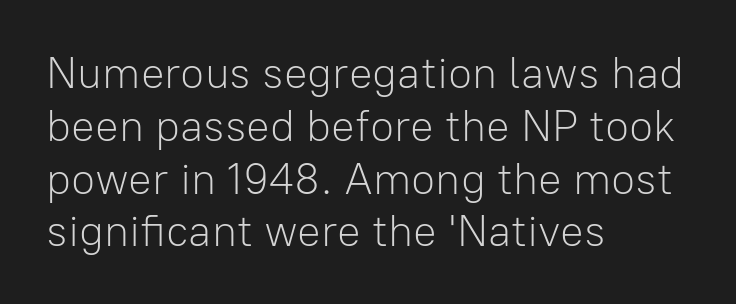
{"serif": "no", "italic": "no", "bold": "no", "weight": "light", "width": "normal", "stroke_contrast": "low", "x_height": "medium", "monospaced": "no", "underline": "no", "align": "left", "line_spacing_ratio": 1.2, "letter_spacing": "normal", "letter_spacing_em": 0.0, "glyph_px": 44}
